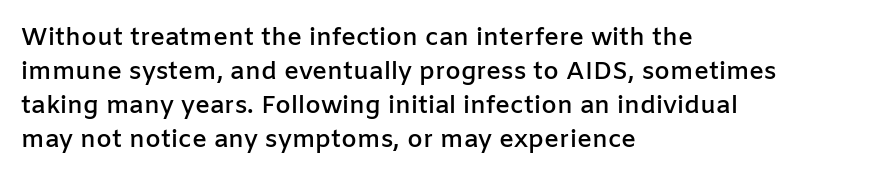
The image shows 25 px text type, upright; set left-aligned, normal line spacing (1.36x), normal letter spacing, not underlined.
